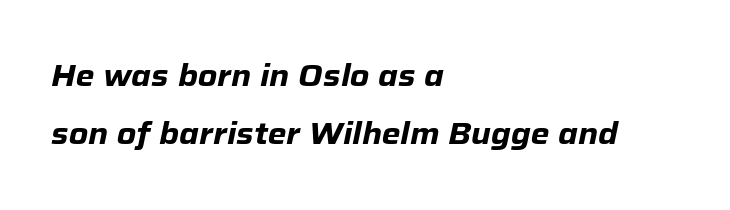
Whoever set this chose breathing room over compactness in the vertical rhythm. The paragraph shown leans on its left margin. The letterforms sit shoulder to shoulder at normal distance. Would a proofreader flag this as italicized? Yes.
